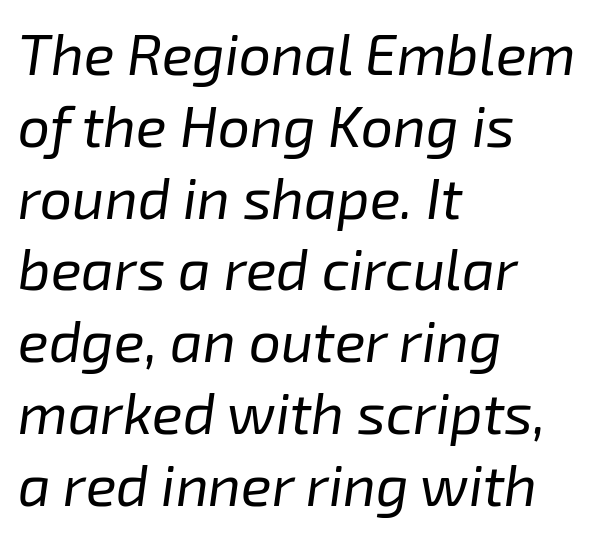
{"italic": "yes", "lean": "right", "slant_degrees": 8, "bold": "no", "weight": "regular", "width": "normal", "stroke_contrast": "low", "x_height": "medium", "monospaced": "no", "underline": "no", "align": "left", "line_spacing": "normal", "line_spacing_ratio": 1.26, "letter_spacing": "normal", "letter_spacing_em": 0.0, "glyph_px": 57}
